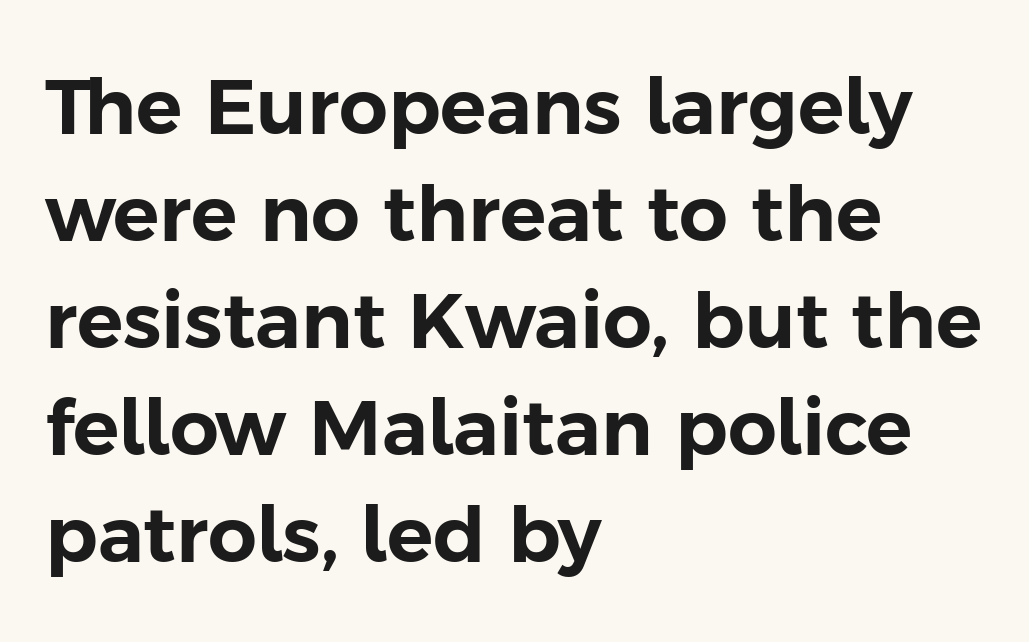
{"serif": "no", "italic": "no", "width": "normal", "stroke_contrast": "low", "x_height": "medium", "monospaced": "no", "underline": "no", "align": "left", "line_spacing": "normal", "line_spacing_ratio": 1.39, "letter_spacing": "normal", "letter_spacing_em": 0.0, "glyph_px": 77}
